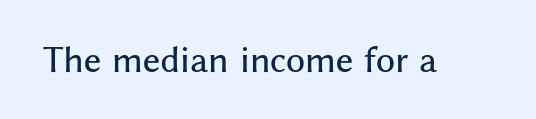
Q: Is the text italic (slanted)? A: No, it is upright.
Q: Is the typeface a serif or a sans-serif typeface? A: Sans-serif.
Q: Is the text underlined? A: No.
Q: Is the spacing between letters normal or unusually wide? A: Normal.
Q: Width (condensed, normal, or wide)? A: Normal.
Q: Stroke contrast? A: Medium.
Q: x-height? A: Medium.
Q: Monospaced? A: No.
